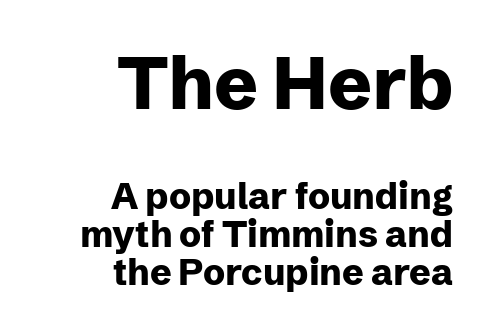
{"serif": "no", "italic": "no", "bold": "yes", "weight": "heavy", "width": "normal", "stroke_contrast": "low", "x_height": "medium", "monospaced": "no", "underline": "no", "align": "right", "line_spacing": "tight", "line_spacing_ratio": 1.06, "letter_spacing": "normal", "letter_spacing_em": 0.0, "larger_block": "first", "size_ratio": 2.03, "glyph_px": 73}
